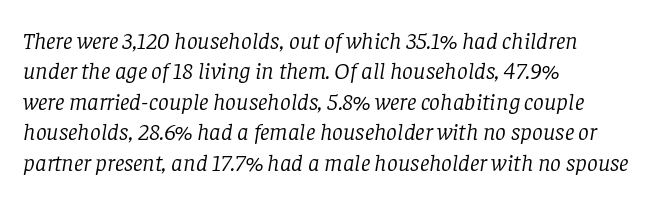
The leading is moderate, giving the passage an even texture. Notice how the passage keeps a crisp vertical edge on the left only. Quick note: underline off. Is the type slanted? Yes — the strokes lean at a clear angle.
